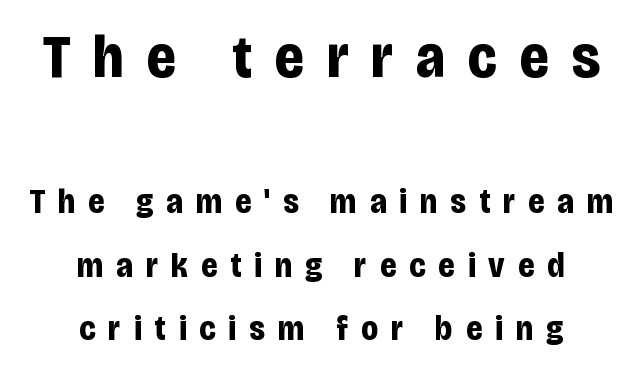
The image shows 60 px bold, condensed sans-serif type, upright; set centered, line spacing 1.87x, unusually wide letter spacing (+0.38 em), not underlined; the first (top) block is 1.76x larger; low stroke contrast and a large x-height.
